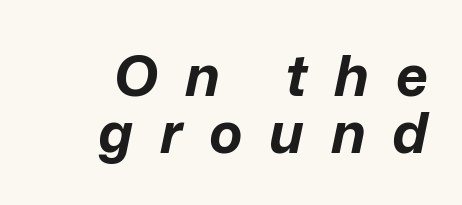
{"italic": "yes", "lean": "right", "slant_degrees": 12, "bold": "yes", "weight": "bold", "width": "normal", "stroke_contrast": "low", "x_height": "medium", "monospaced": "no", "underline": "no", "align": "right", "line_spacing": "tight", "line_spacing_ratio": 1.01, "letter_spacing": "wide", "letter_spacing_em": 0.48, "glyph_px": 56}
